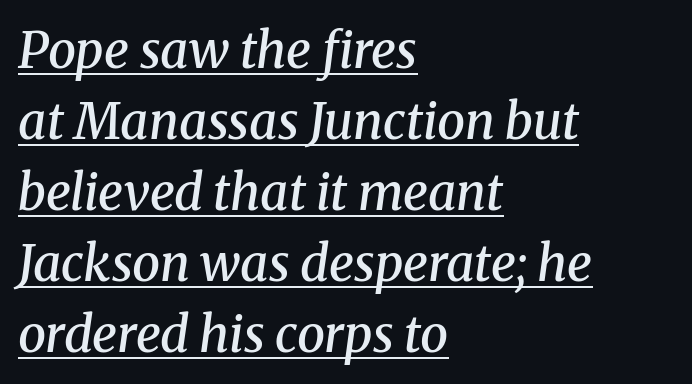
Tracking value appears to be zero — textbook default spacing. Leading matches the norm, producing a regular column. Short and long lines alike share a common starting point at left. These lines are rendered in a variable-pitch font. The text carries the slant typical of an italic or oblique font.
